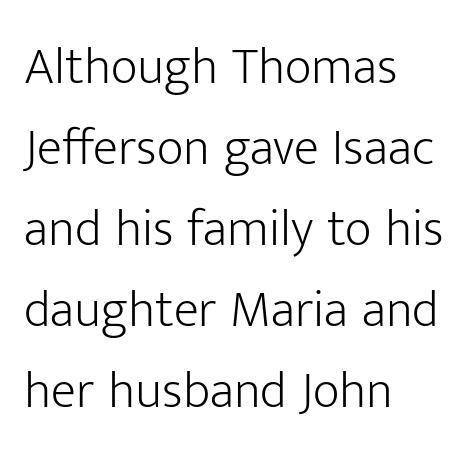
The image shows 52 px light sans-serif type, upright; set left-aligned, normal line spacing (1.56x), normal letter spacing, not underlined; low stroke contrast and a medium x-height.
